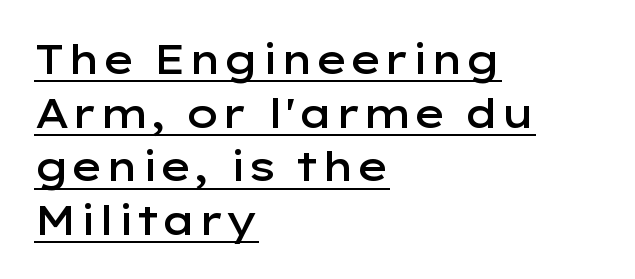
Q: Is the text bold? A: Semi-bold.
Q: Is the text italic (slanted)? A: No, it is upright.
Q: Is the typeface a serif or a sans-serif typeface? A: Sans-serif.
Q: Is the text underlined? A: Yes.
Q: How is the paragraph aligned? A: Left-aligned.
Q: Is the spacing between letters normal or unusually wide? A: Normal.
Q: Is the spacing between lines tight, normal or loose? A: Normal.
Q: Width (condensed, normal, or wide)? A: Wide.
Q: Stroke contrast? A: Low.
Q: x-height? A: Medium.
Q: Monospaced? A: No.
